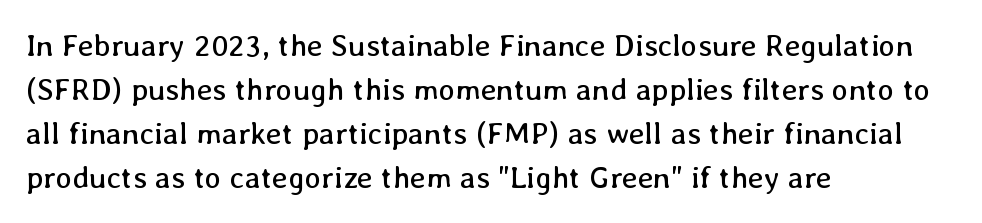
The image shows 31 px regular-weight type, upright; set left-aligned, normal line spacing (1.42x), normal letter spacing, not underlined; low stroke contrast and a medium x-height.
